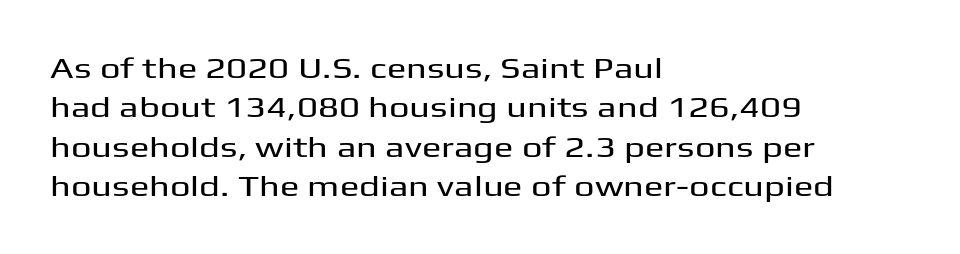
The image shows 29 px wide sans-serif type, upright; set left-aligned, normal line spacing (1.36x), normal letter spacing, not underlined; medium stroke contrast and a medium x-height.
